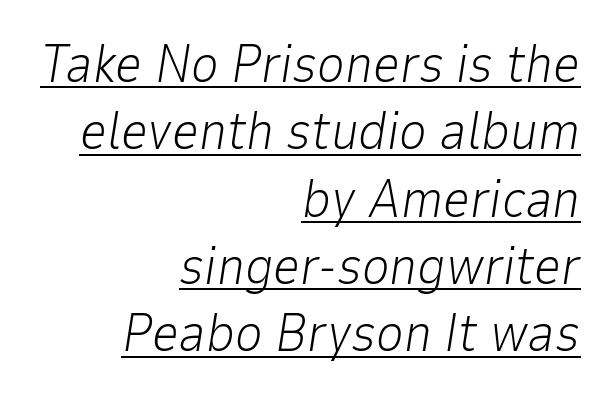
The image shows 53 px light type, italic (leaning right); set right-aligned, normal line spacing (1.27x), normal letter spacing, underlined; low stroke contrast and a medium x-height.
